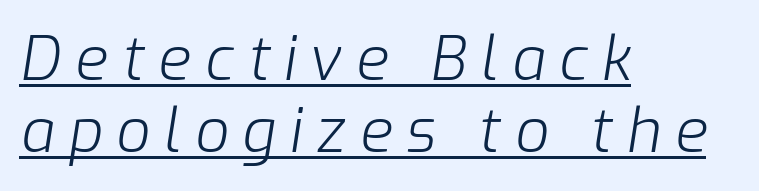
{"italic": "yes", "lean": "right", "slant_degrees": 9, "bold": "no", "weight": "light", "width": "normal", "stroke_contrast": "low", "x_height": "medium", "monospaced": "no", "underline": "yes", "align": "left", "line_spacing_ratio": 1.2, "letter_spacing": "wide", "letter_spacing_em": 0.23, "glyph_px": 60}
